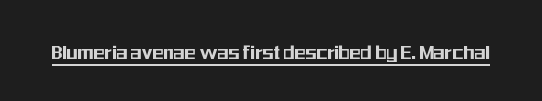
Q: Is the text italic (slanted)? A: No, it is upright.
Q: Is the text underlined? A: Yes.
Q: Is the spacing between letters normal or unusually wide? A: Normal.
